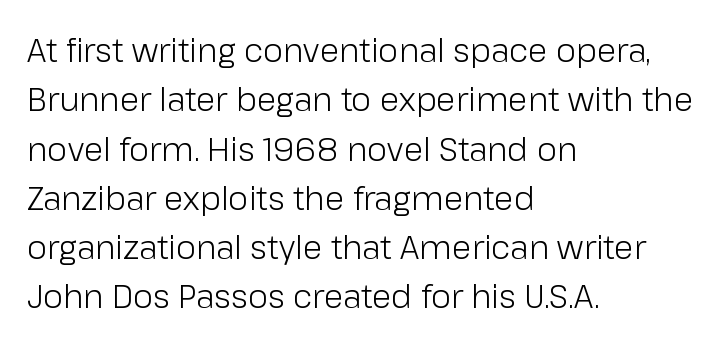
Q: Is the text bold? A: No.
Q: Is the text italic (slanted)? A: No, it is upright.
Q: Is the typeface a serif or a sans-serif typeface? A: Sans-serif.
Q: Is the text underlined? A: No.
Q: How is the paragraph aligned? A: Left-aligned.
Q: Is the spacing between letters normal or unusually wide? A: Normal.
Q: Is the spacing between lines tight, normal or loose? A: Normal.
Q: Width (condensed, normal, or wide)? A: Normal.
Q: Stroke contrast? A: Low.
Q: x-height? A: Medium.
Q: Monospaced? A: No.
